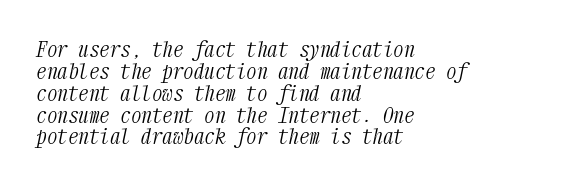
The image shows 21 px text type, italic (leaning right); set left-aligned, tight line spacing (1.04x), normal letter spacing, not underlined.
